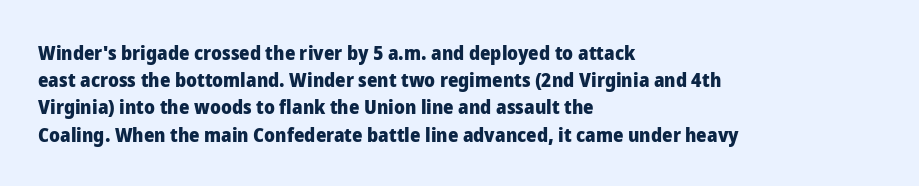
Q: Is the text bold? A: Yes.
Q: Is the text italic (slanted)? A: No, it is upright.
Q: Is the text underlined? A: No.
Q: How is the paragraph aligned? A: Left-aligned.
Q: Is the spacing between letters normal or unusually wide? A: Normal.
Q: Is the spacing between lines tight, normal or loose? A: Normal.
